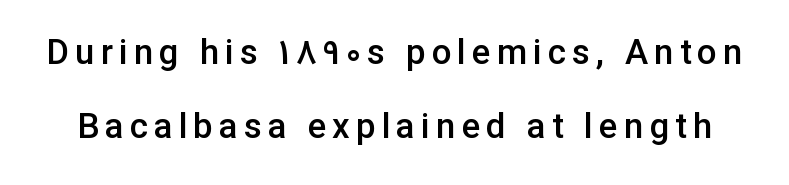
The image shows 35 px semibold sans-serif type, upright; set loose line spacing (2.11x), not underlined; low stroke contrast and a medium x-height.
